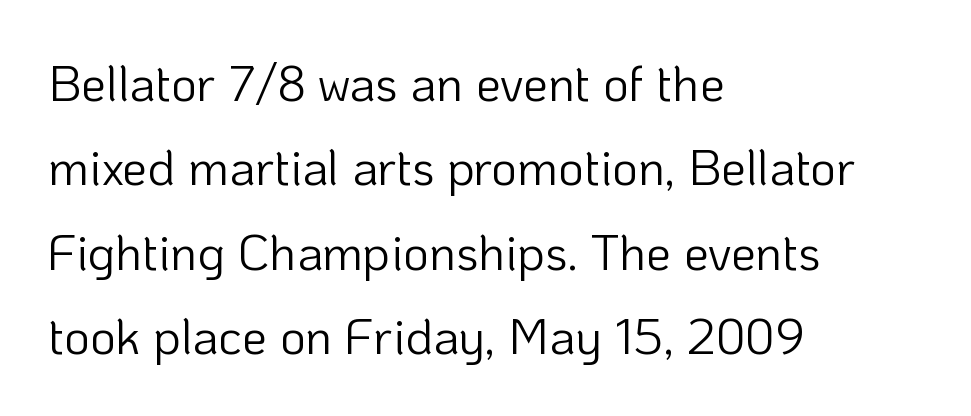
{"serif": "no", "italic": "no", "bold": "no", "weight": "light", "width": "normal", "stroke_contrast": "low", "x_height": "medium", "monospaced": "no", "underline": "no", "align": "left", "line_spacing": "normal", "line_spacing_ratio": 1.69, "letter_spacing": "normal", "letter_spacing_em": 0.0, "glyph_px": 50}
